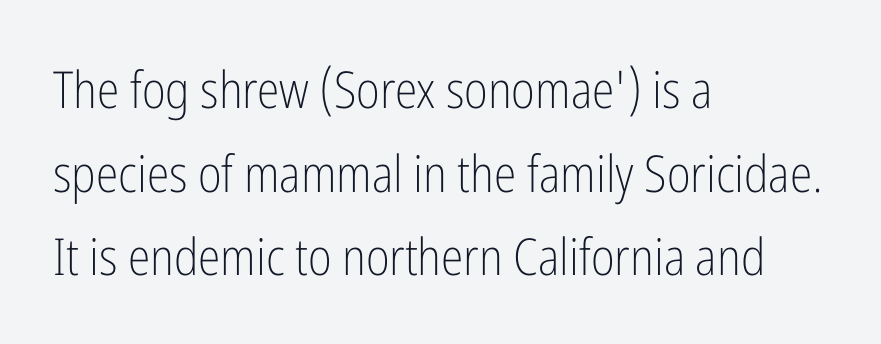
{"serif": "no", "italic": "no", "bold": "no", "weight": "light", "width": "condensed", "stroke_contrast": "low", "x_height": "medium", "monospaced": "no", "underline": "no", "align": "left", "line_spacing": "normal", "line_spacing_ratio": 1.64, "letter_spacing": "normal", "letter_spacing_em": 0.0, "glyph_px": 51}
